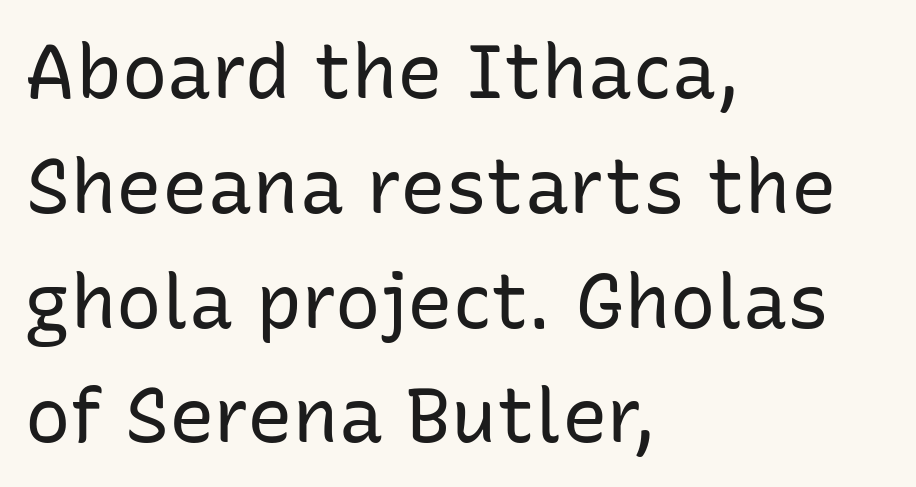
The image shows 76 px regular-weight sans-serif type, upright; set left-aligned, normal line spacing (1.51x), normal letter spacing, not underlined; low stroke contrast and a medium x-height.
